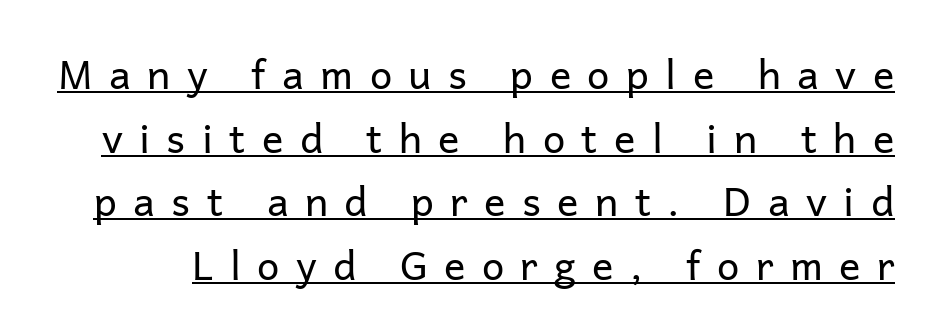
Q: Is the text bold? A: No.
Q: Is the text italic (slanted)? A: No, it is upright.
Q: Is the typeface a serif or a sans-serif typeface? A: Sans-serif.
Q: Is the text underlined? A: Yes.
Q: Is the spacing between letters normal or unusually wide? A: Unusually wide.
Q: Is the spacing between lines tight, normal or loose? A: Normal.
Q: Width (condensed, normal, or wide)? A: Normal.
Q: Stroke contrast? A: Low.
Q: x-height? A: Medium.
Q: Monospaced? A: No.
